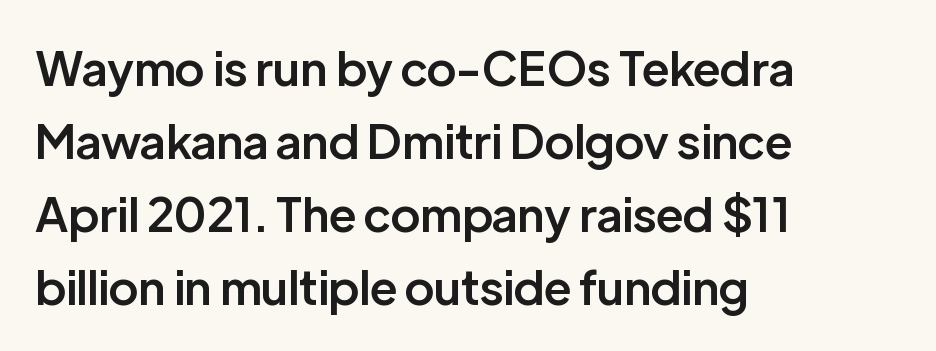
Q: Is the text bold? A: Semi-bold.
Q: Is the text italic (slanted)? A: No, it is upright.
Q: Is the typeface a serif or a sans-serif typeface? A: Sans-serif.
Q: Is the text underlined? A: No.
Q: How is the paragraph aligned? A: Left-aligned.
Q: Is the spacing between letters normal or unusually wide? A: Normal.
Q: Is the spacing between lines tight, normal or loose? A: Normal.
Q: Width (condensed, normal, or wide)? A: Normal.
Q: Stroke contrast? A: Low.
Q: x-height? A: Medium.
Q: Monospaced? A: No.
